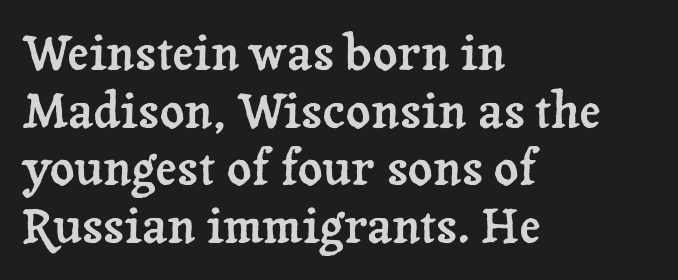
{"serif": "yes", "italic": "no", "width": "normal", "stroke_contrast": "low", "x_height": "medium", "monospaced": "no", "underline": "no", "align": "left", "line_spacing_ratio": 1.2, "letter_spacing": "normal", "letter_spacing_em": 0.0, "glyph_px": 48}
